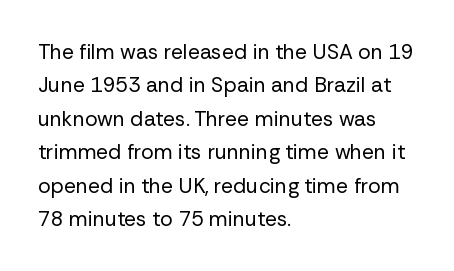
The image shows 21 px text type, upright; set left-aligned, normal line spacing (1.59x), normal letter spacing, not underlined.
